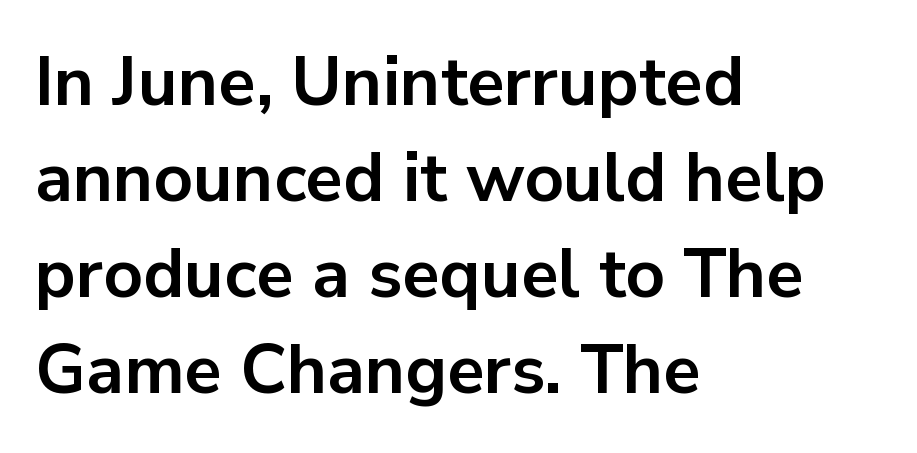
Q: Is the text bold? A: Yes.
Q: Is the text italic (slanted)? A: No, it is upright.
Q: Is the typeface a serif or a sans-serif typeface? A: Sans-serif.
Q: Is the text underlined? A: No.
Q: How is the paragraph aligned? A: Left-aligned.
Q: Is the spacing between letters normal or unusually wide? A: Normal.
Q: Is the spacing between lines tight, normal or loose? A: Normal.
Q: Width (condensed, normal, or wide)? A: Normal.
Q: Stroke contrast? A: Low.
Q: x-height? A: Medium.
Q: Monospaced? A: No.
